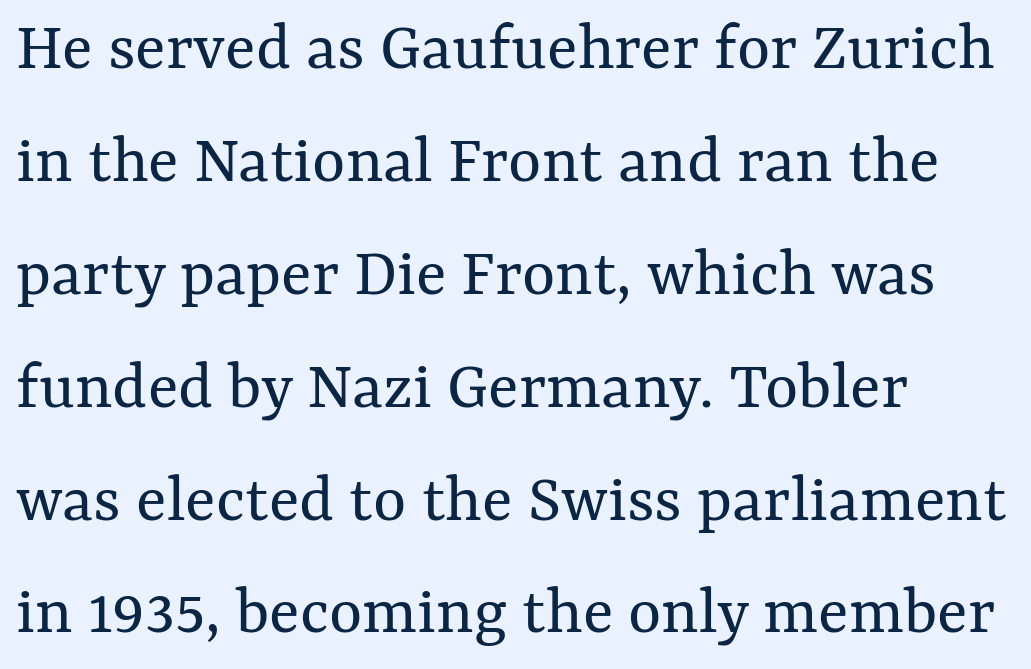
{"italic": "no", "bold": "no", "weight": "regular", "width": "normal", "stroke_contrast": "medium", "x_height": "medium", "monospaced": "no", "underline": "no", "align": "left", "line_spacing": "normal", "line_spacing_ratio": 1.59, "letter_spacing": "normal", "letter_spacing_em": 0.0, "glyph_px": 71}
